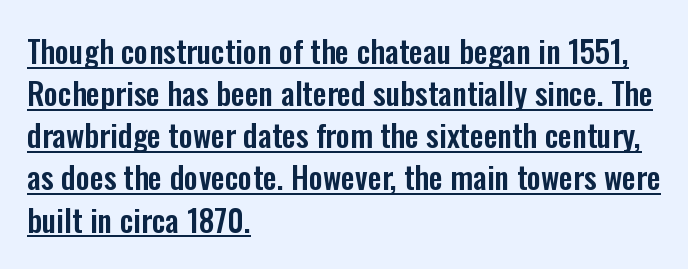
{"serif": "no", "italic": "no", "width": "condensed", "stroke_contrast": "low", "x_height": "medium", "monospaced": "no", "underline": "yes", "align": "left", "line_spacing": "normal", "line_spacing_ratio": 1.36, "letter_spacing": "normal", "letter_spacing_em": 0.0, "glyph_px": 31}
